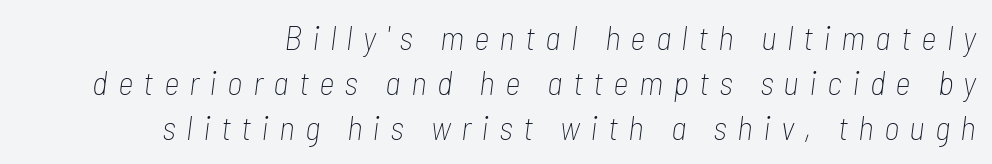
Clear beneath every line of the passage. You could not count columns in this text — the font is proportionally spaced. Is there much room between lines? A standard amount, neither cramped nor airy. The compositor pushed each line to the right boundary. The weight tops out at a normal text grade.
